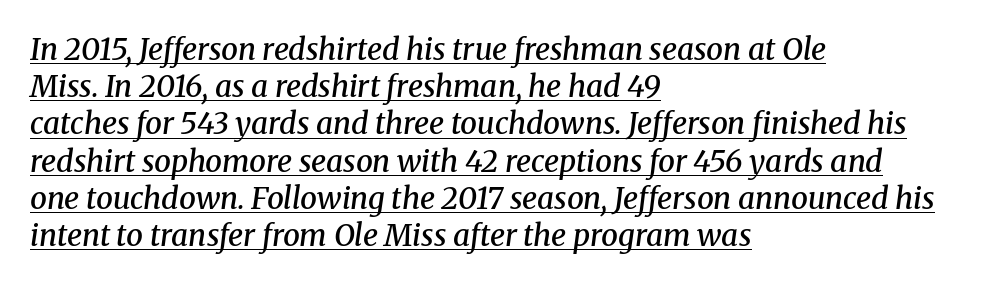
The image shows 30 px semibold serif type, italic (leaning right); set left-aligned, line spacing 1.24x, normal letter spacing, underlined; medium stroke contrast and a medium x-height.
